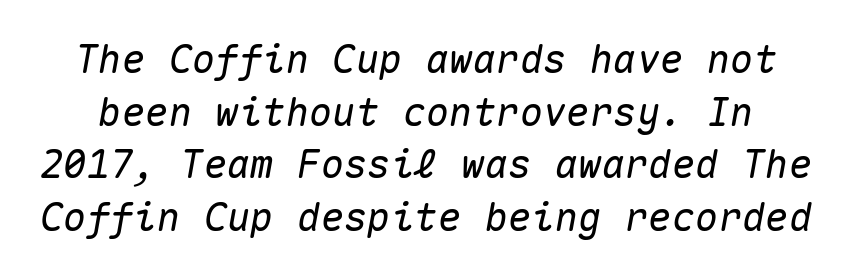
The image shows 39 px text type, italic (leaning right), monospaced; set normal line spacing (1.35x), normal letter spacing, not underlined; medium stroke contrast and a medium x-height.
